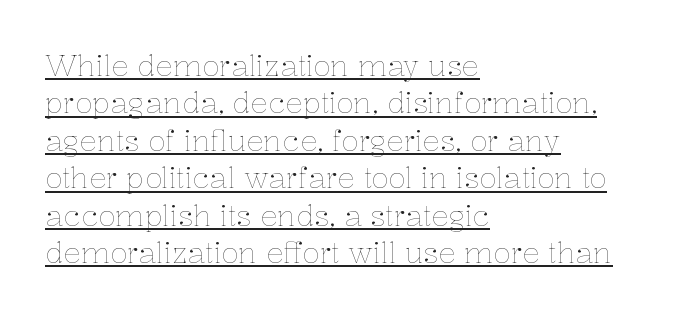
Q: Is the text bold? A: No.
Q: Is the text italic (slanted)? A: No, it is upright.
Q: Is the text underlined? A: Yes.
Q: How is the paragraph aligned? A: Left-aligned.
Q: Is the spacing between letters normal or unusually wide? A: Normal.
Q: Is the spacing between lines tight, normal or loose? A: Normal.
Q: Width (condensed, normal, or wide)? A: Normal.
Q: Stroke contrast? A: Low.
Q: x-height? A: Medium.
Q: Monospaced? A: No.
